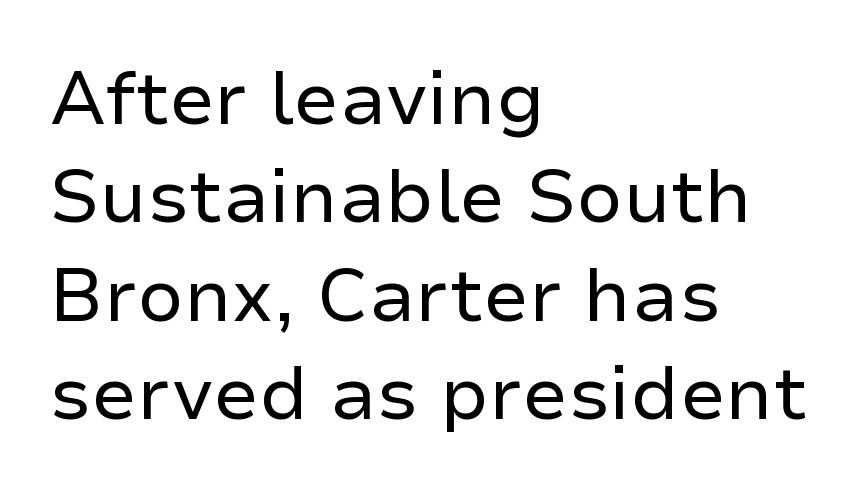
Q: Is the text bold? A: No.
Q: Is the text italic (slanted)? A: No, it is upright.
Q: Is the typeface a serif or a sans-serif typeface? A: Sans-serif.
Q: Is the text underlined? A: No.
Q: How is the paragraph aligned? A: Left-aligned.
Q: Is the spacing between letters normal or unusually wide? A: Normal.
Q: Is the spacing between lines tight, normal or loose? A: Normal.
Q: Width (condensed, normal, or wide)? A: Normal.
Q: Stroke contrast? A: Low.
Q: x-height? A: Medium.
Q: Monospaced? A: No.
